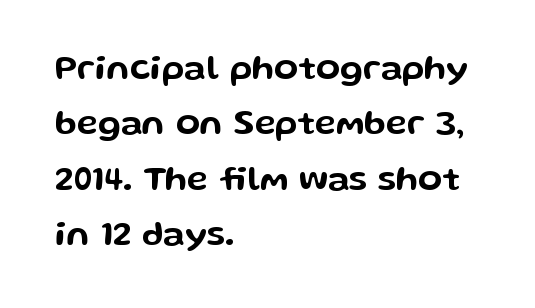
Q: Is the text italic (slanted)? A: No, it is upright.
Q: Is the typeface a serif or a sans-serif typeface? A: Sans-serif.
Q: Is the text underlined? A: No.
Q: How is the paragraph aligned? A: Left-aligned.
Q: Is the spacing between letters normal or unusually wide? A: Normal.
Q: Is the spacing between lines tight, normal or loose? A: Normal.
Q: Width (condensed, normal, or wide)? A: Wide.
Q: Stroke contrast? A: Low.
Q: x-height? A: Medium.
Q: Monospaced? A: No.
